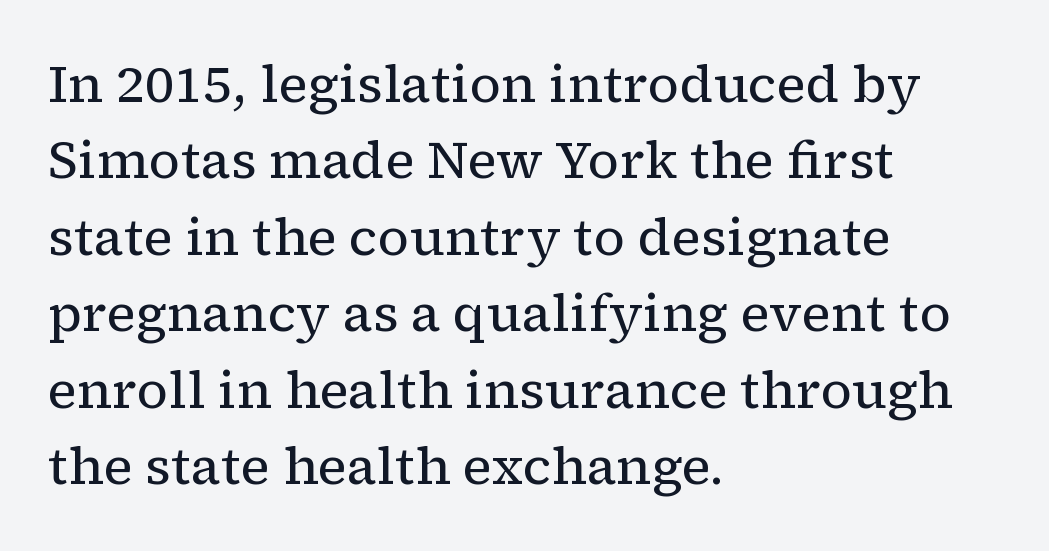
No word sits above an underline. A roman cut, with each character standing at attention. The text was rendered using a seriffed face with decorative stroke endings. These lines are rendered in a variable-pitch font.
